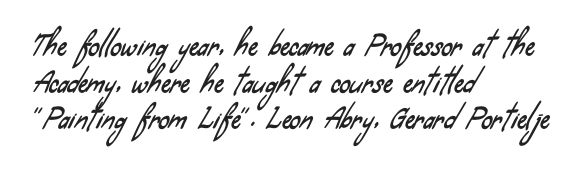
Q: Is the text underlined? A: No.
Q: How is the paragraph aligned? A: Left-aligned.
Q: Is the spacing between letters normal or unusually wide? A: Normal.
Q: Is the spacing between lines tight, normal or loose? A: Normal.
